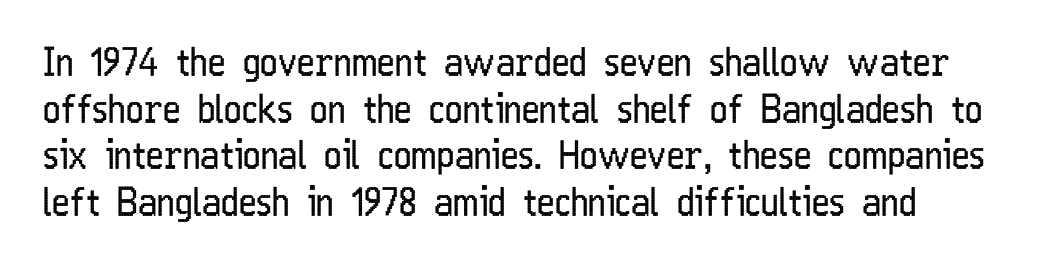
A typesetter would call this proportional, since set widths differ per character. The area under the type is left untouched. Unbolded letterforms with no extra heft. A typesetter would call this zero additional tracking. The specimen reads as upright at a glance.
